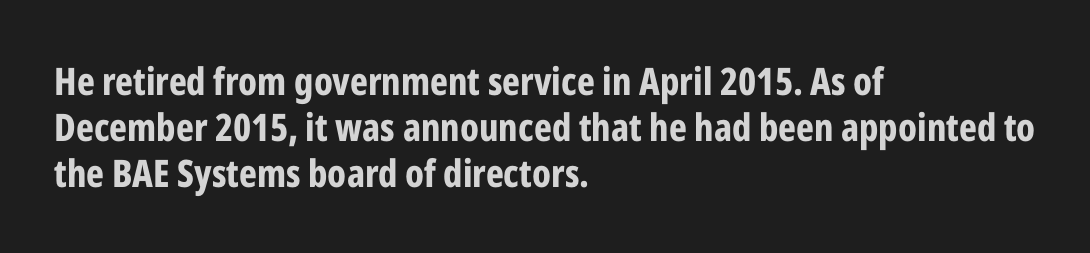
{"serif": "no", "italic": "no", "bold": "yes", "weight": "bold", "width": "condensed", "stroke_contrast": "low", "x_height": "medium", "monospaced": "no", "underline": "no", "align": "left", "line_spacing_ratio": 1.21, "letter_spacing": "normal", "letter_spacing_em": 0.0, "glyph_px": 38}
